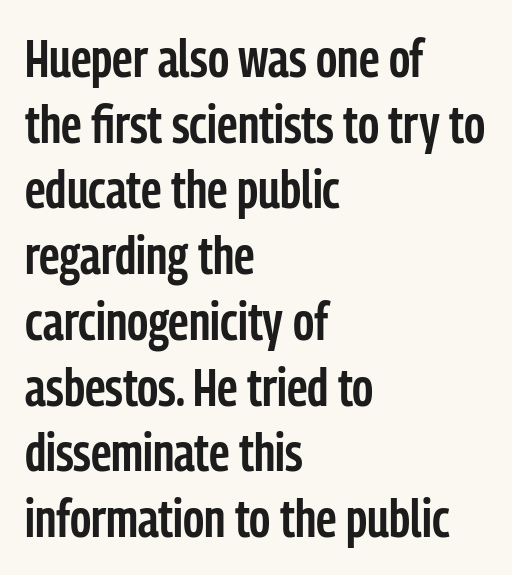
Q: Is the text bold? A: Semi-bold.
Q: Is the text italic (slanted)? A: No, it is upright.
Q: Is the typeface a serif or a sans-serif typeface? A: Sans-serif.
Q: Is the text underlined? A: No.
Q: How is the paragraph aligned? A: Left-aligned.
Q: Is the spacing between letters normal or unusually wide? A: Normal.
Q: Width (condensed, normal, or wide)? A: Condensed.
Q: Stroke contrast? A: Low.
Q: x-height? A: Medium.
Q: Monospaced? A: No.
